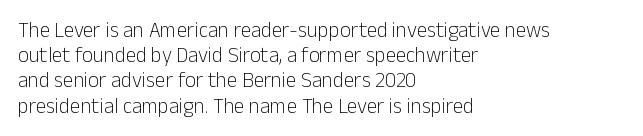
The image shows 21 px text type, upright; set left-aligned, line spacing 1.2x, normal letter spacing, not underlined.
